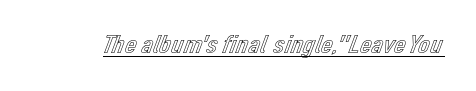
Is the letter spacing exaggerated? No — it looks like the ordinary default. These characters rest on top of a visible drawn line.
